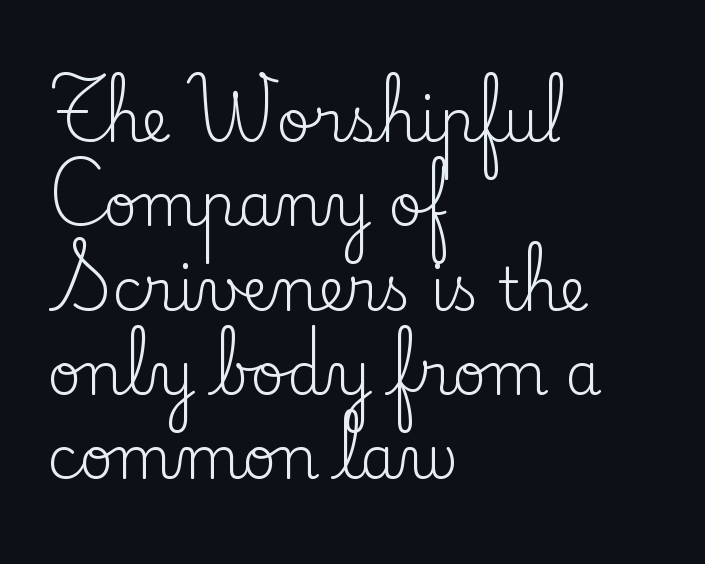
The image shows 59 px regular-weight type, upright; set left-aligned, normal line spacing (1.43x), normal letter spacing, not underlined; low stroke contrast and a small x-height.
